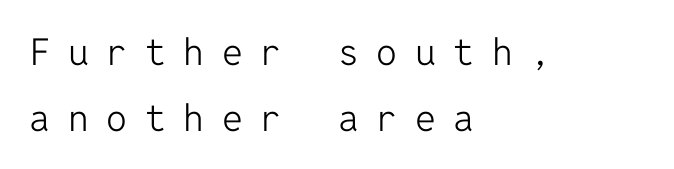
These lines stack with their left ends in a neat column. The zone under the glyphs is completely vacant. The type sits square on the baseline with zero lean. The passage shown is typed in a monospace face where columns stay perfectly aligned. The letters carry no serifs — their stems end cleanly without finishing strokes. Loose tracking; the words dissolve into strings of separated letters.
